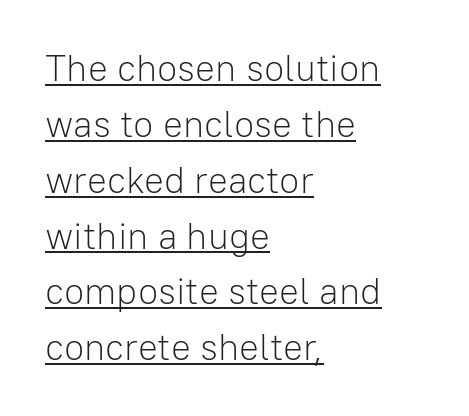
Q: Is the text bold? A: No.
Q: Is the text italic (slanted)? A: No, it is upright.
Q: Is the typeface a serif or a sans-serif typeface? A: Sans-serif.
Q: Is the text underlined? A: Yes.
Q: How is the paragraph aligned? A: Left-aligned.
Q: Is the spacing between letters normal or unusually wide? A: Normal.
Q: Is the spacing between lines tight, normal or loose? A: Normal.
Q: Width (condensed, normal, or wide)? A: Normal.
Q: Stroke contrast? A: Low.
Q: x-height? A: Medium.
Q: Monospaced? A: No.
